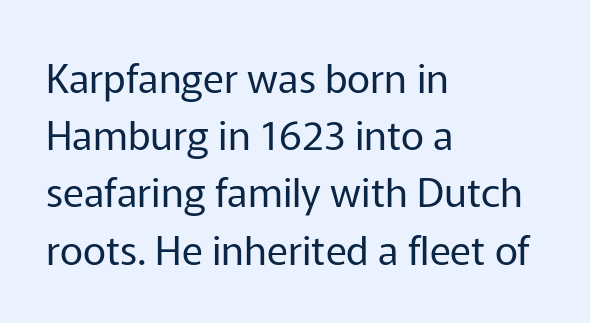
{"serif": "no", "italic": "no", "bold": "no", "weight": "regular", "width": "normal", "stroke_contrast": "low", "x_height": "medium", "monospaced": "no", "underline": "no", "align": "left", "line_spacing": "normal", "line_spacing_ratio": 1.43, "letter_spacing": "normal", "letter_spacing_em": 0.0, "glyph_px": 40}
